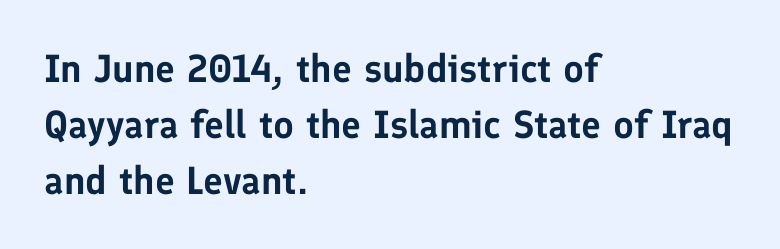
The image shows 39 px sans-serif type, upright; set left-aligned, normal line spacing (1.44x), normal letter spacing, not underlined; low stroke contrast and a medium x-height.
